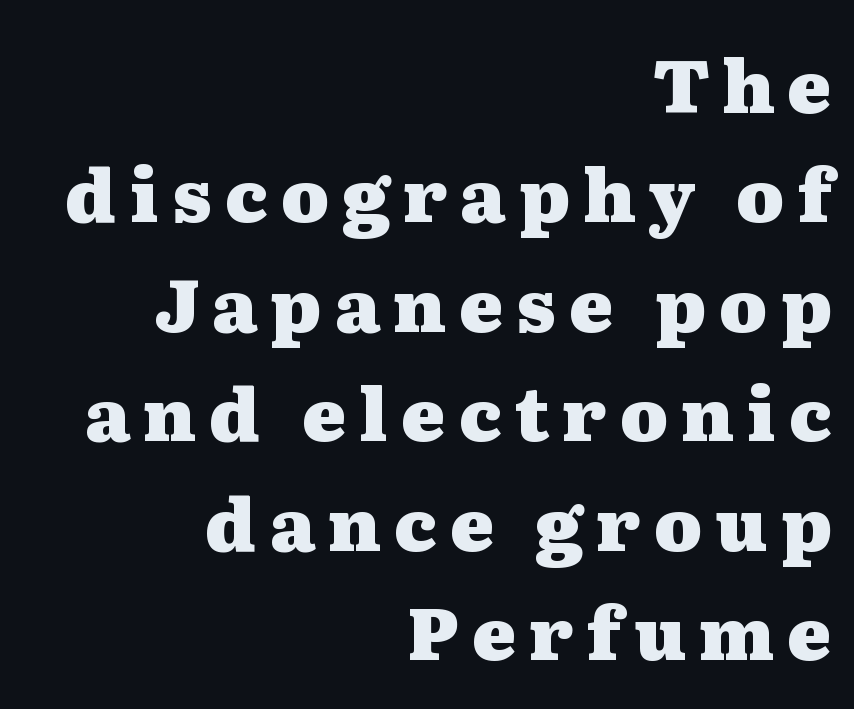
{"serif": "yes", "italic": "no", "bold": "yes", "weight": "heavy", "width": "wide", "stroke_contrast": "medium", "x_height": "medium", "monospaced": "no", "underline": "no", "align": "right", "line_spacing": "normal", "line_spacing_ratio": 1.5, "glyph_px": 73}
